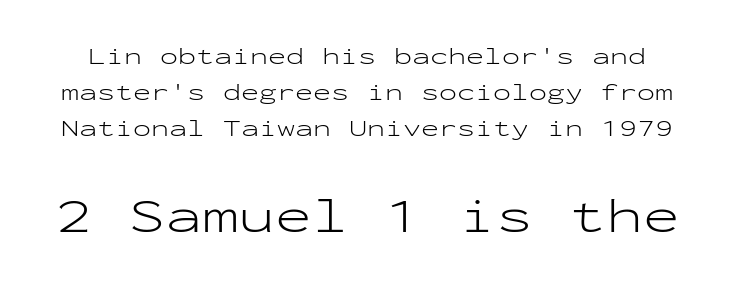
The image shows 49 px light, wide sans-serif type, upright, monospaced; set normal line spacing (1.49x), normal letter spacing, not underlined; the second (bottom) block is 2.04x larger; low stroke contrast and a medium x-height.
